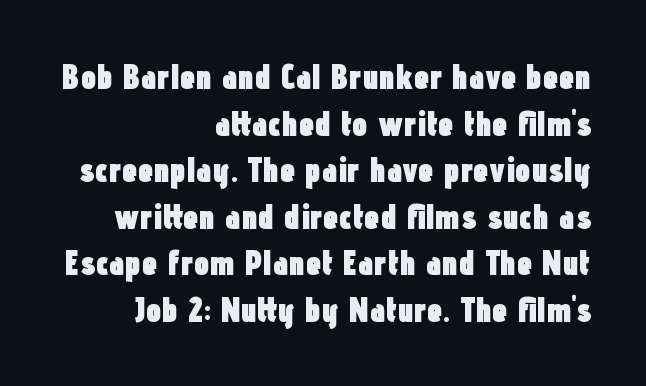
{"serif": "no", "italic": "no", "bold": "yes", "weight": "heavy", "width": "condensed", "stroke_contrast": "low", "x_height": "medium", "monospaced": "no", "underline": "no", "align": "right", "line_spacing": "normal", "line_spacing_ratio": 1.33, "letter_spacing": "normal", "letter_spacing_em": 0.0, "glyph_px": 35}
